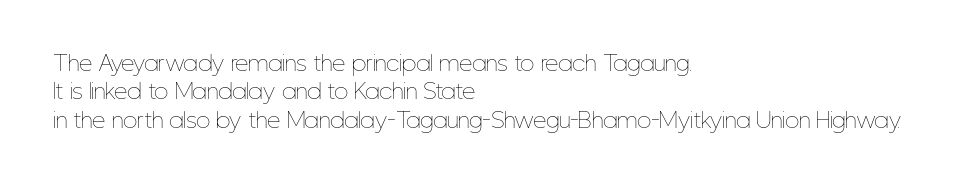
Evenly set lines give the paragraph a standard silhouette. Students, note that the glyphs here touch the page at normal intervals. In terms of posture, this sample is upright. Typeset ragged right — the left edge is the straight one.
